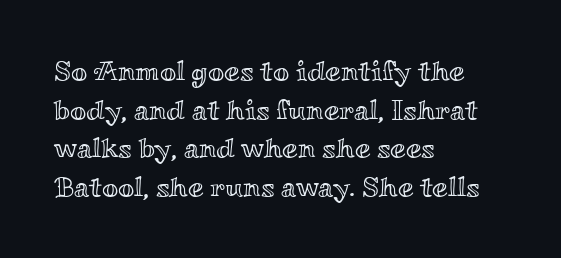
The image shows 28 px wide type, upright; set left-aligned, normal line spacing (1.38x), normal letter spacing, not underlined; a small x-height.
